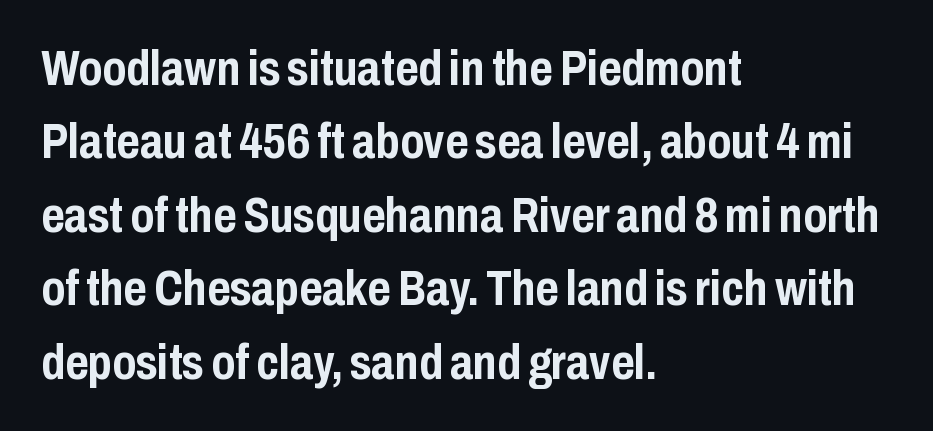
This sample has the flowing, uneven cadence of proportional lettering. Posture: upright roman. Words appear dense and cohesive because spacing is normal. Rule under the text: the space is simply empty.
